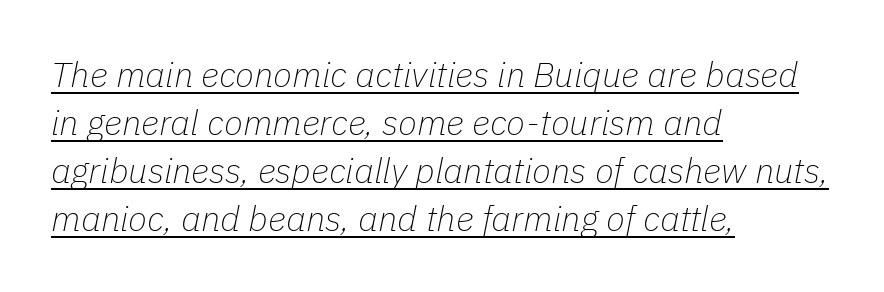
The font sits on the lighter half of the weight spectrum, regular included. The passage shown is underscored from start to finish. The rendering uses natural spacing where letterforms have individual widths. The rendering applies a slant to the glyphs.
